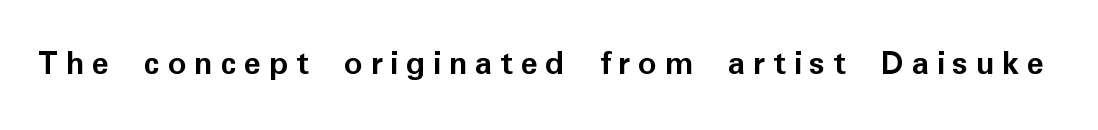
The image shows 36 px semibold sans-serif type, upright; set unusually wide letter spacing (+0.21 em), not underlined; low stroke contrast and a medium x-height.
